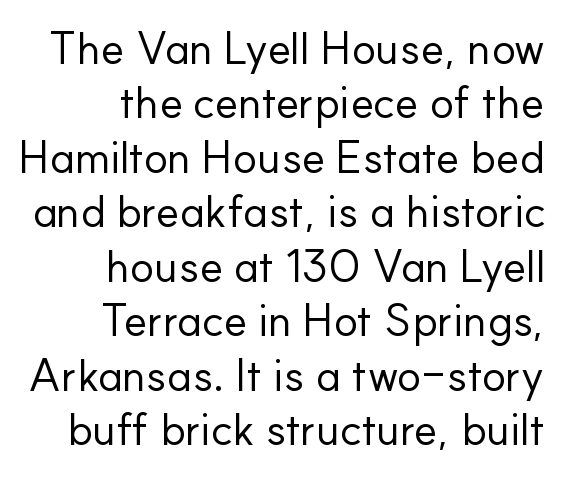
The type sits square on the baseline with zero lean. The gaps between neighbouring characters are ordinary and unremarkable. The face looks like a standard text weight, possibly lighter. The rag falls on the left side of this text block. The glyphs in this specimen are sans serif.
